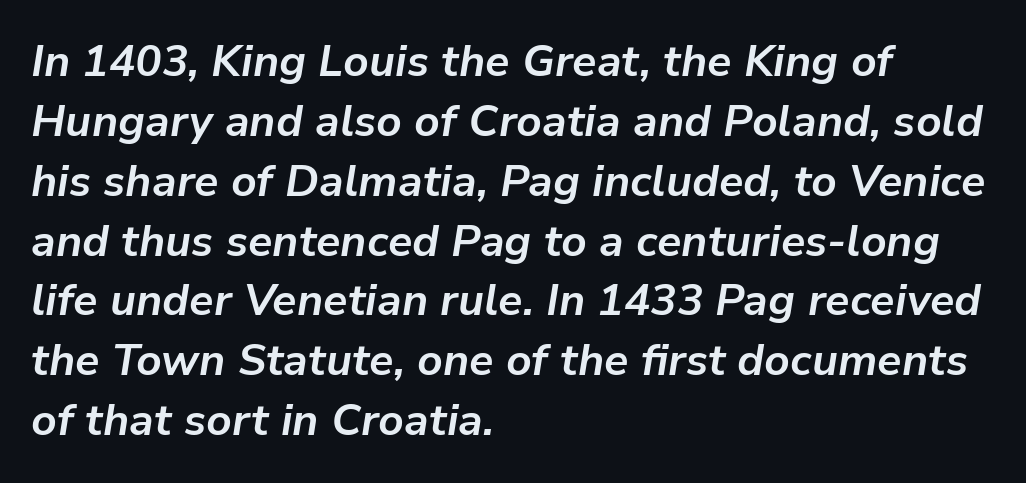
Q: Is the text bold? A: Yes.
Q: Is the text italic (slanted)? A: Yes, it leans right by about 9 degrees.
Q: Is the text underlined? A: No.
Q: How is the paragraph aligned? A: Left-aligned.
Q: Is the spacing between letters normal or unusually wide? A: Normal.
Q: Is the spacing between lines tight, normal or loose? A: Normal.
Q: Width (condensed, normal, or wide)? A: Normal.
Q: Stroke contrast? A: Low.
Q: x-height? A: Medium.
Q: Monospaced? A: No.
